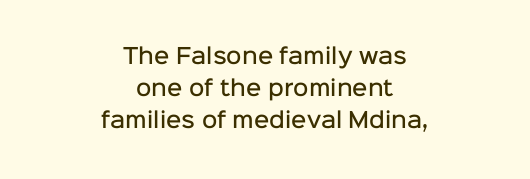
The image shows 21 px text type, upright; set centered, normal line spacing (1.53x), normal letter spacing, not underlined.
